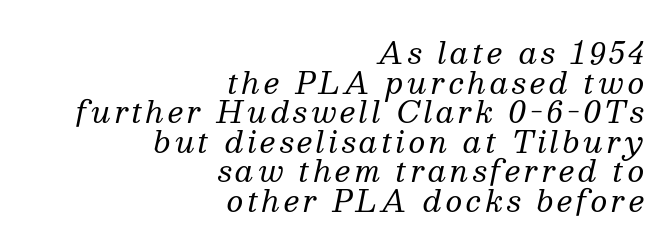
Little horizontal feet cap the strokes, marking this as serif type. The text carries the slant typical of an italic or oblique font. This sample trades vertical openness for compactness between lines. Beneath every word, the page is bare. Stems here are at most as thick as an everyday book face.
